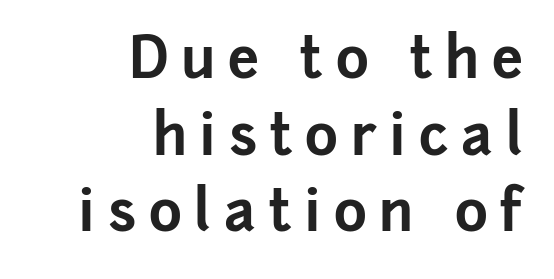
Q: Is the text bold? A: Yes.
Q: Is the text italic (slanted)? A: No, it is upright.
Q: Is the typeface a serif or a sans-serif typeface? A: Sans-serif.
Q: Is the text underlined? A: No.
Q: How is the paragraph aligned? A: Right-aligned.
Q: Is the spacing between letters normal or unusually wide? A: Unusually wide.
Q: Is the spacing between lines tight, normal or loose? A: Normal.
Q: Width (condensed, normal, or wide)? A: Normal.
Q: Stroke contrast? A: Low.
Q: x-height? A: Medium.
Q: Monospaced? A: No.
